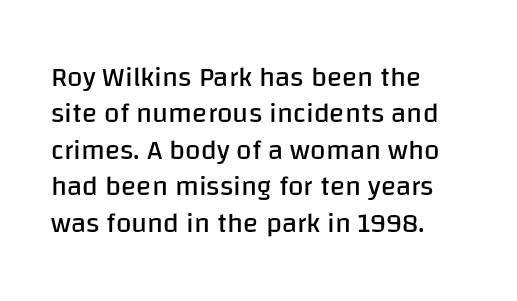
{"serif": "no", "italic": "no", "bold": "no", "weight": "regular", "width": "normal", "stroke_contrast": "low", "x_height": "large", "monospaced": "no", "underline": "no", "align": "left", "line_spacing": "normal", "line_spacing_ratio": 1.3, "letter_spacing": "normal", "letter_spacing_em": 0.0, "glyph_px": 28}
